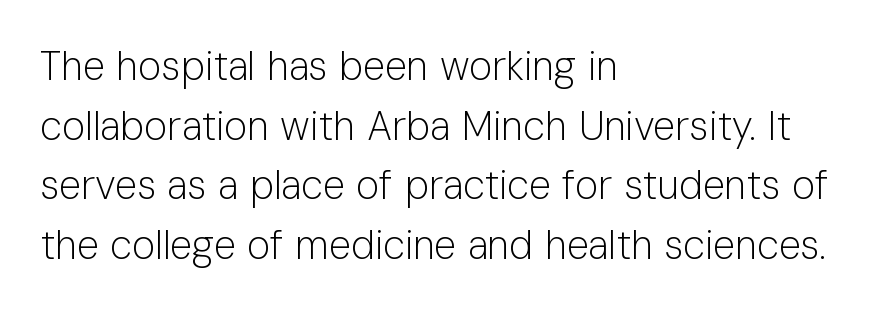
{"serif": "no", "italic": "no", "bold": "no", "weight": "light", "width": "normal", "stroke_contrast": "low", "x_height": "medium", "monospaced": "no", "underline": "no", "align": "left", "line_spacing": "normal", "line_spacing_ratio": 1.49, "letter_spacing": "normal", "letter_spacing_em": 0.0, "glyph_px": 40}
